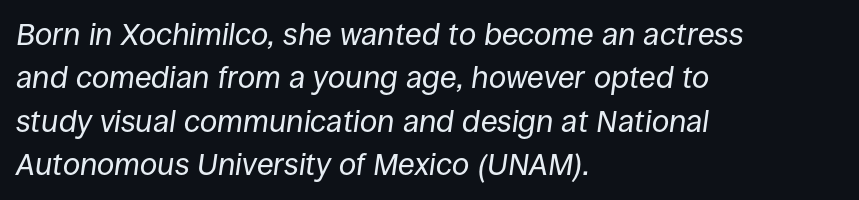
{"italic": "yes", "lean": "right", "slant_degrees": 8, "bold": "no", "weight": "regular", "width": "normal", "stroke_contrast": "low", "x_height": "large", "monospaced": "no", "underline": "no", "align": "left", "line_spacing": "normal", "line_spacing_ratio": 1.4, "letter_spacing": "normal", "letter_spacing_em": 0.0, "glyph_px": 31}
